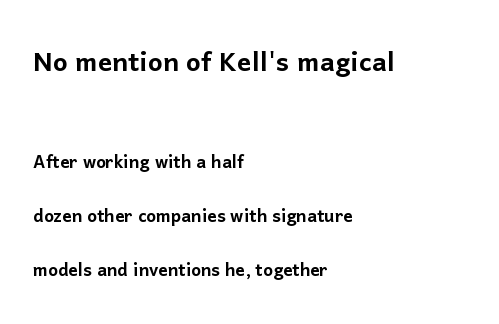
{"serif": "no", "italic": "no", "width": "normal", "stroke_contrast": "low", "x_height": "medium", "monospaced": "no", "underline": "no", "align": "left", "line_spacing": "loose", "line_spacing_ratio": 2.34, "letter_spacing": "normal", "letter_spacing_em": 0.0, "larger_block": "first", "size_ratio": 1.52, "glyph_px": 35}
